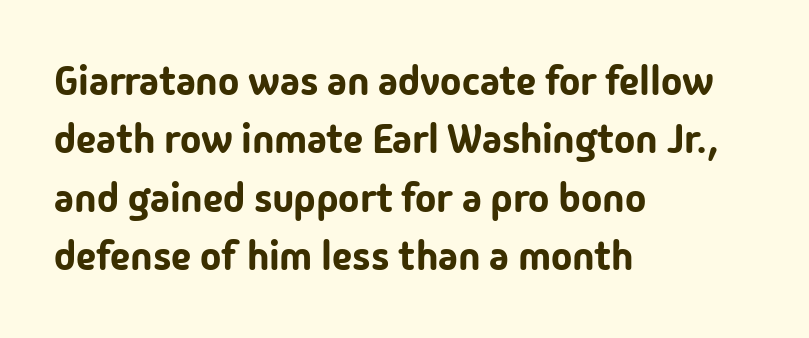
Decoration check: the copy has no underline. The specimen reads as upright at a glance. These lines are composed in type without serifs. A typesetter would call this zero additional tracking. Notice how descenders clear the ascenders below comfortably — that's standard leading. Compared with a centered layout, this one pins lines to the left instead.
